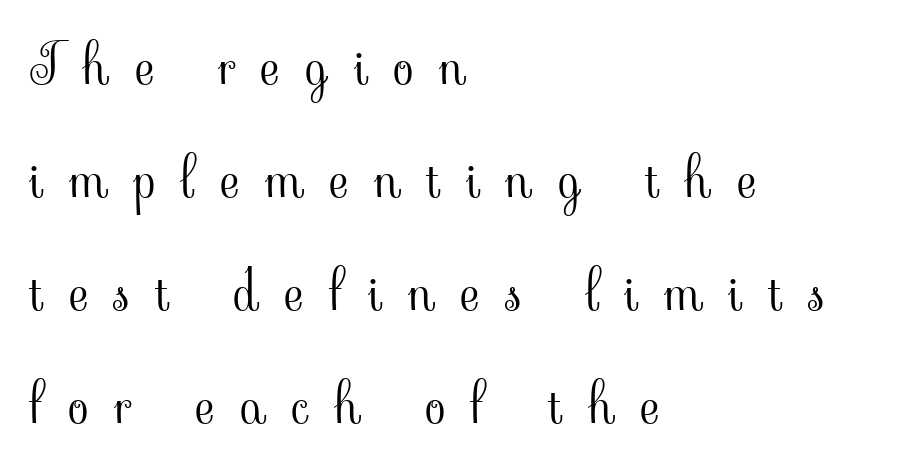
Q: Is the text bold? A: No.
Q: Is the text italic (slanted)? A: No, it is upright.
Q: Is the typeface a serif or a sans-serif typeface? A: Serif.
Q: Is the text underlined? A: No.
Q: How is the paragraph aligned? A: Left-aligned.
Q: Is the spacing between letters normal or unusually wide? A: Unusually wide.
Q: Is the spacing between lines tight, normal or loose? A: Loose.
Q: Width (condensed, normal, or wide)? A: Normal.
Q: Stroke contrast? A: Low.
Q: x-height? A: Small.
Q: Monospaced? A: No.
